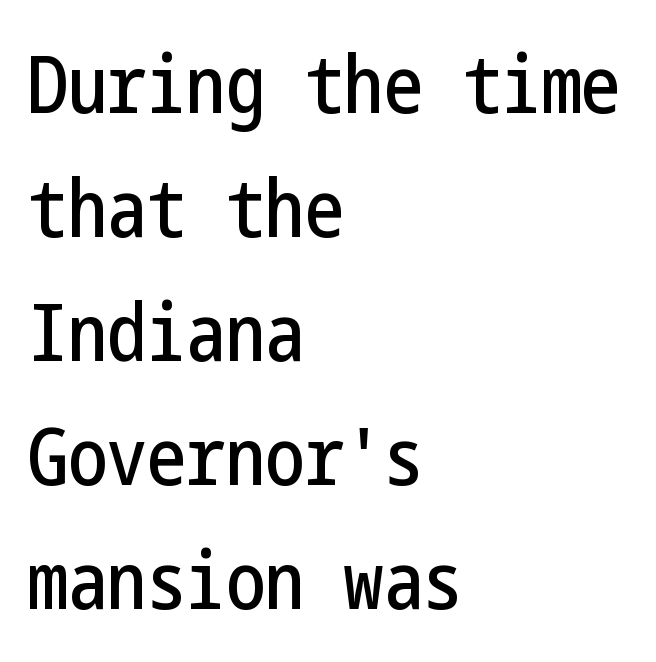
Do the letters lean? They stand straight. No extra tracking has been applied to these lines. This rendering uses left alignment, leaving the right contour irregular. The rendering shows plain stroke endings on the letterforms — a sans-serif design. Regular leading.
